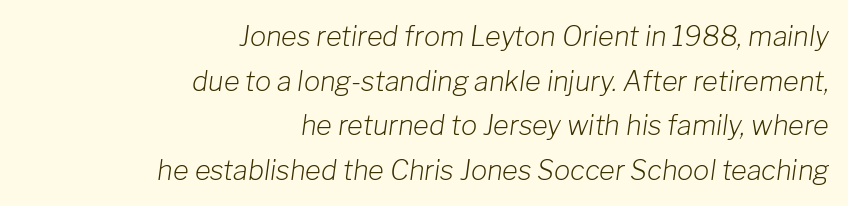
Q: Is the text bold? A: No.
Q: Is the text italic (slanted)? A: Yes, it leans right by about 8 degrees.
Q: Is the text underlined? A: No.
Q: How is the paragraph aligned? A: Right-aligned.
Q: Is the spacing between letters normal or unusually wide? A: Normal.
Q: Is the spacing between lines tight, normal or loose? A: Normal.
